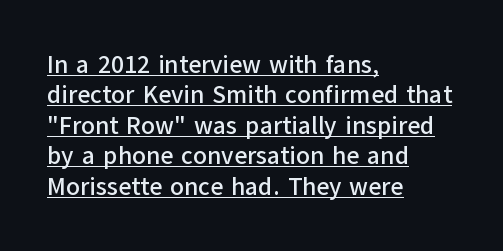
The image shows 25 px text type, upright; set left-aligned, line spacing 1.22x, normal letter spacing, underlined.
